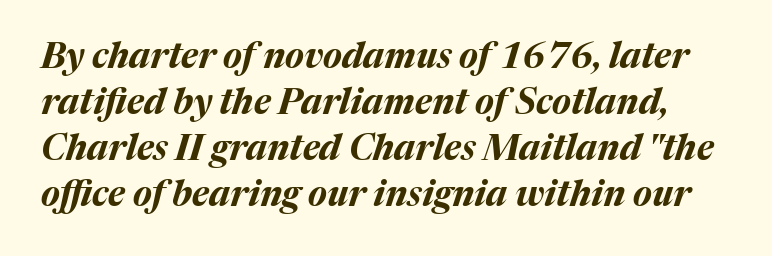
What weight is shown? A full bold with thick strokes. Does the lettering tilt? It does — this is italic. This sample uses plain, unmodified letter spacing. Quick note: interline space is typical.
